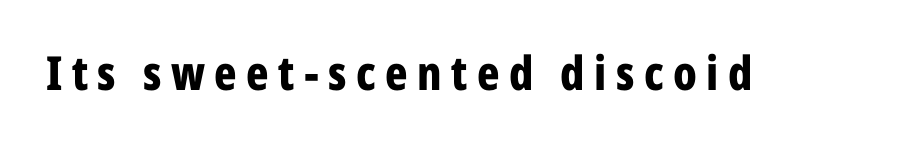
Q: Is the text bold? A: Yes.
Q: Is the text italic (slanted)? A: No, it is upright.
Q: Is the typeface a serif or a sans-serif typeface? A: Sans-serif.
Q: Is the text underlined? A: No.
Q: Is the spacing between letters normal or unusually wide? A: Unusually wide.
Q: Width (condensed, normal, or wide)? A: Condensed.
Q: Stroke contrast? A: Low.
Q: x-height? A: Medium.
Q: Monospaced? A: No.
